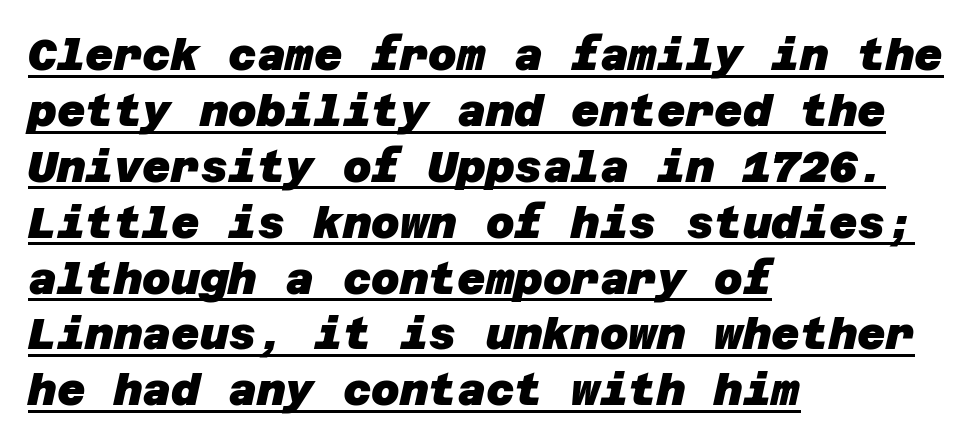
The image shows 44 px heavy sans-serif type; set left-aligned, normal line spacing (1.27x), normal letter spacing, underlined; low stroke contrast and a large x-height.
